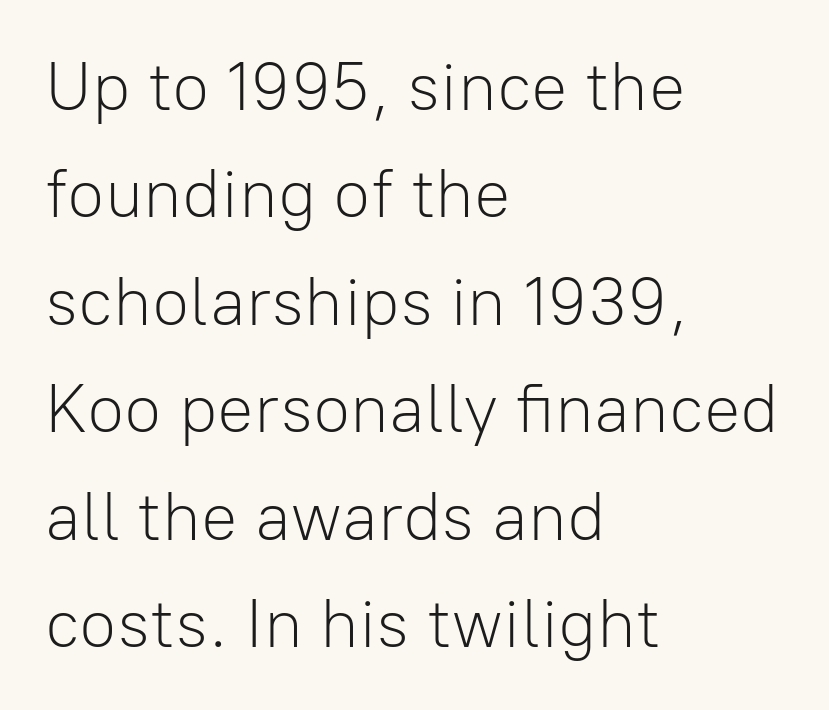
A student would call this left alignment; a typographer would say flush left, rag right. Tracking value appears to be zero — textbook default spacing. Letters rest on an invisible, unmarked baseline. Unbolded letterforms with no extra heft. The letters carry no serifs — their stems end cleanly without finishing strokes.
